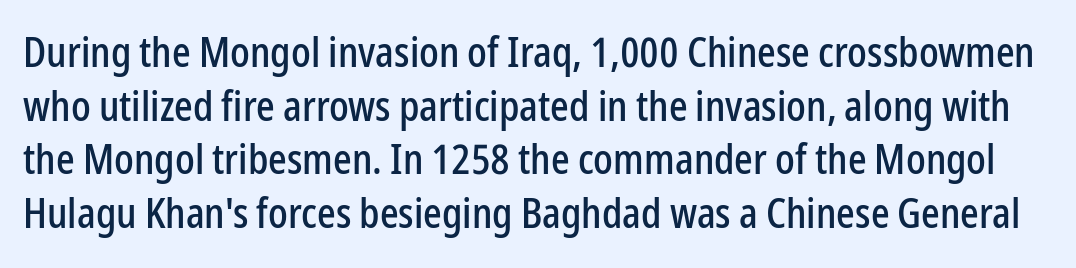
The letters stand upright; this is a roman face. Is the letter spacing exaggerated? No — it looks like the ordinary default. Do the characters align in a grid? No, the font is proportional. Letters rest on an invisible, unmarked baseline. Does the type have serifs? No, each stem ends abruptly. Rows of type keep a routine distance in the vertical direction.
